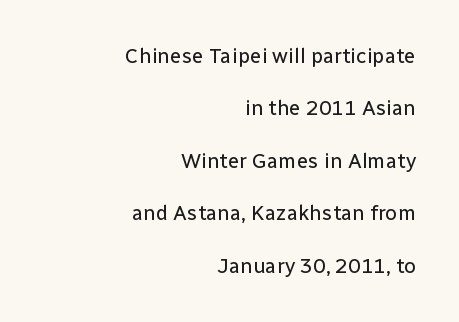
{"italic": "no", "bold": "no", "underline": "no", "align": "right", "line_spacing": "loose", "line_spacing_ratio": 2.5, "letter_spacing": "normal", "letter_spacing_em": 0.0, "glyph_px": 21}
